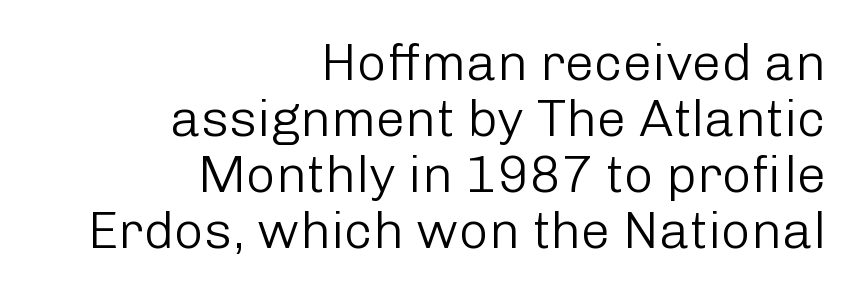
Q: Is the text bold? A: No.
Q: Is the text italic (slanted)? A: No, it is upright.
Q: Is the typeface a serif or a sans-serif typeface? A: Sans-serif.
Q: Is the text underlined? A: No.
Q: How is the paragraph aligned? A: Right-aligned.
Q: Is the spacing between letters normal or unusually wide? A: Normal.
Q: Is the spacing between lines tight, normal or loose? A: Tight.
Q: Width (condensed, normal, or wide)? A: Normal.
Q: Stroke contrast? A: Low.
Q: x-height? A: Medium.
Q: Monospaced? A: No.
